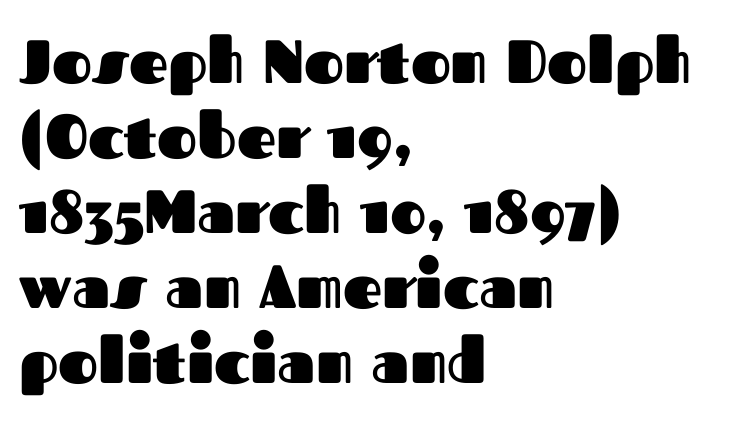
Is this a fixed-width face? No — the glyphs have proportional, varying widths. Typographic density is high because the face is bold. Line starts are locked; line ends wander. These lines are composed in type without serifs. Letter spacing: default. The letters stand straight up with perfectly vertical stems.
